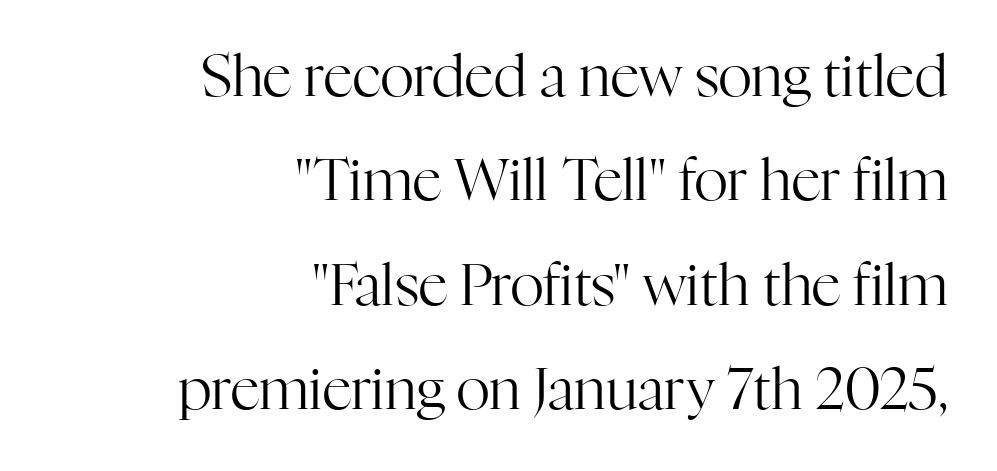
{"serif": "yes", "italic": "no", "bold": "no", "weight": "regular", "width": "normal", "stroke_contrast": "high", "x_height": "medium", "monospaced": "no", "underline": "no", "align": "right", "line_spacing_ratio": 1.8, "letter_spacing": "normal", "letter_spacing_em": 0.0, "glyph_px": 58}
